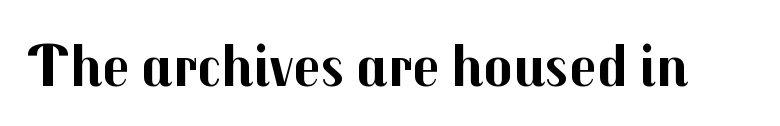
{"serif": "no", "italic": "no", "bold": "yes", "weight": "bold", "width": "normal", "stroke_contrast": "medium", "x_height": "medium", "monospaced": "no", "underline": "no", "letter_spacing": "normal", "letter_spacing_em": 0.0, "glyph_px": 60}
